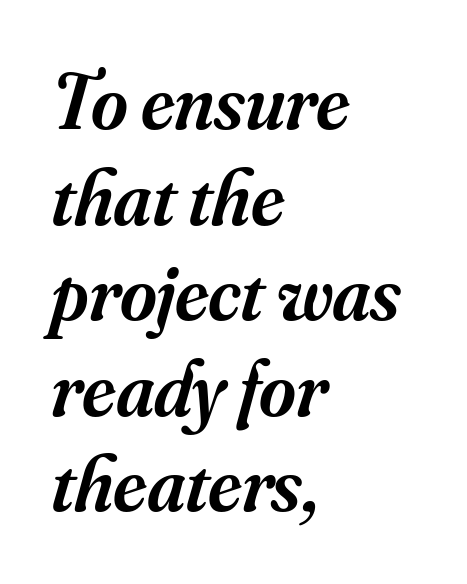
Q: Is the text bold? A: Semi-bold.
Q: Is the text italic (slanted)? A: Yes, it leans right by about 16 degrees.
Q: Is the typeface a serif or a sans-serif typeface? A: Serif.
Q: Is the text underlined? A: No.
Q: How is the paragraph aligned? A: Left-aligned.
Q: Is the spacing between letters normal or unusually wide? A: Normal.
Q: Width (condensed, normal, or wide)? A: Normal.
Q: Stroke contrast? A: Medium.
Q: x-height? A: Small.
Q: Monospaced? A: No.
